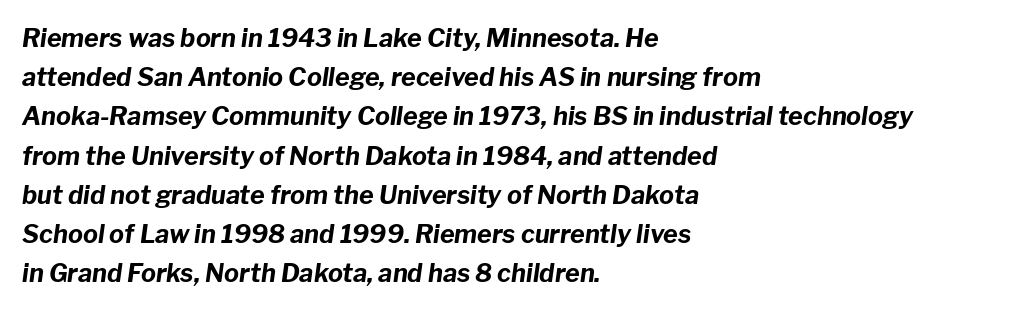
The space directly below the letters is spotless. Regarding leading, the lines here are spaced in the standard way. The passage is arranged the way most books set body copy — flush left. How are the letters spaced? Ordinarily, with no added tracking.
